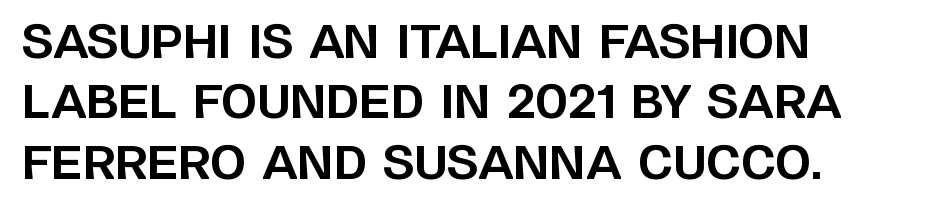
These lines carry a lot of weight — the face is fully bold. The zone under the glyphs is completely vacant. Leftover space on each line is placed entirely after the last word. Leading matches the norm, producing a regular column. This sample uses a sans-serif face.
